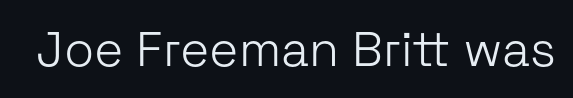
The image shows 49 px light sans-serif type, upright; set normal letter spacing, not underlined; low stroke contrast and a medium x-height.
